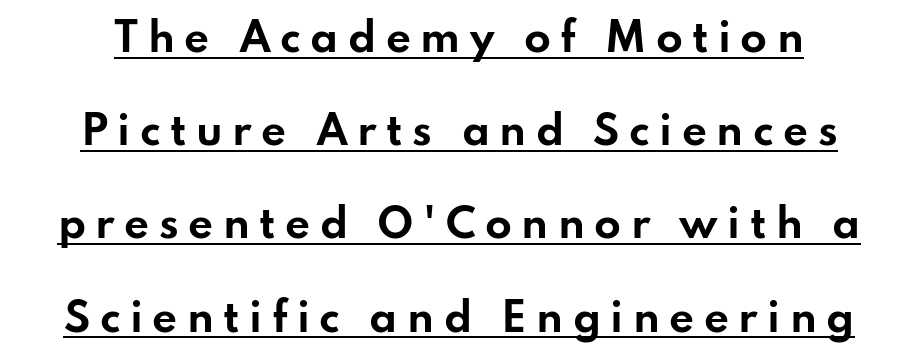
The image shows 39 px bold, wide sans-serif type, upright; set loose line spacing (2.39x), unusually wide letter spacing (+0.24 em), underlined; low stroke contrast and a small x-height.
